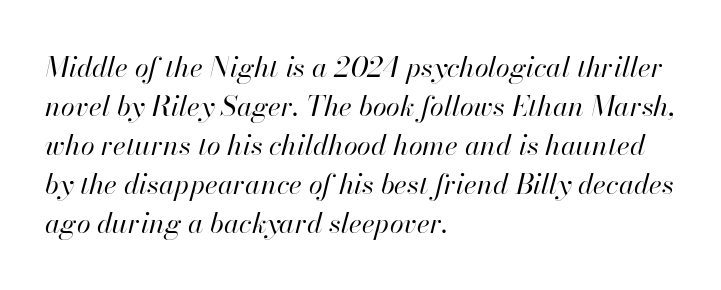
Q: Is the text bold? A: No.
Q: Is the text italic (slanted)? A: Yes, it leans right by about 13 degrees.
Q: Is the text underlined? A: No.
Q: How is the paragraph aligned? A: Left-aligned.
Q: Is the spacing between letters normal or unusually wide? A: Normal.
Q: Is the spacing between lines tight, normal or loose? A: Normal.
Q: Width (condensed, normal, or wide)? A: Normal.
Q: Stroke contrast? A: High.
Q: x-height? A: Small.
Q: Monospaced? A: No.
